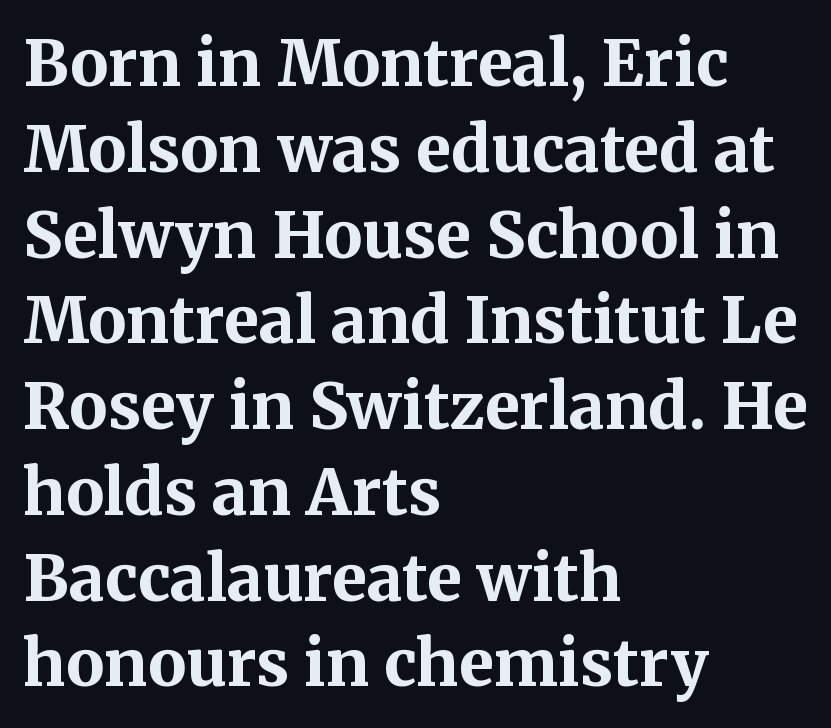
Heavy, bold letterforms. Nope, not italic — everything's standing straight. Observe the serifs anchoring each vertical stroke in this sample. Each line starts at the same left margin while the right side varies. The rows are spaced the way most documents space them. There is no visible air inserted between adjacent glyphs.
